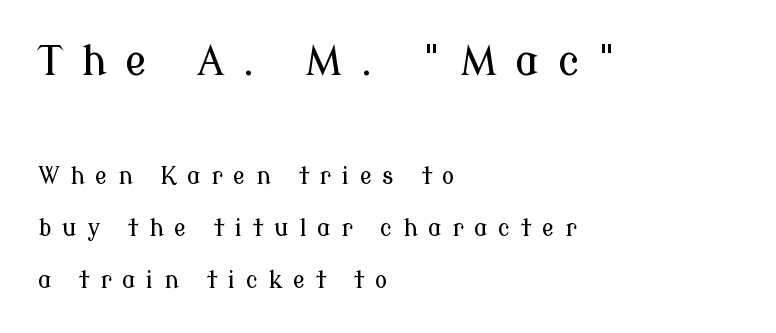
The rendering shows small feet on the letterforms — a serif design. The tracking jumps out immediately: characters are airy and widely separated. The block of text is sparse from top to bottom, with ample space between rows. This is the regular roman posture of the typeface. Whoever set this made the first block the dominant, larger element. Alignment: flush left.
